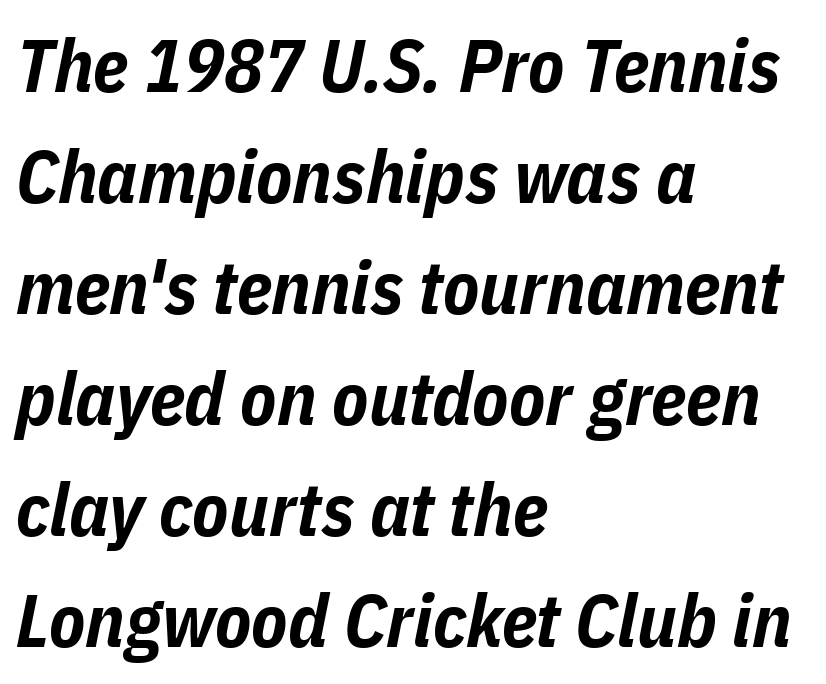
Q: Is the text bold? A: Yes.
Q: Is the text italic (slanted)? A: Yes, it leans right by about 11 degrees.
Q: Is the text underlined? A: No.
Q: How is the paragraph aligned? A: Left-aligned.
Q: Is the spacing between letters normal or unusually wide? A: Normal.
Q: Is the spacing between lines tight, normal or loose? A: Normal.
Q: Width (condensed, normal, or wide)? A: Condensed.
Q: Stroke contrast? A: Low.
Q: x-height? A: Medium.
Q: Monospaced? A: No.
